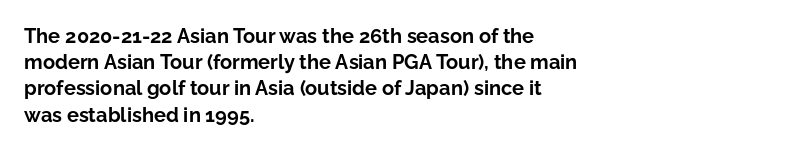
{"italic": "no", "bold": "yes", "underline": "no", "align": "left", "line_spacing": "normal", "line_spacing_ratio": 1.31, "letter_spacing": "normal", "letter_spacing_em": 0.0, "glyph_px": 20}
